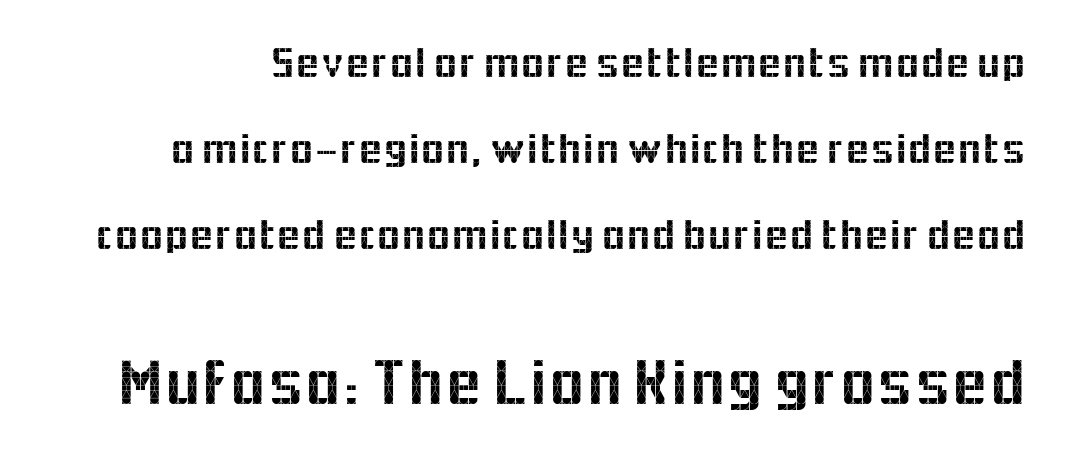
Looks like regular typesetting: each glyph gets only the width it needs. Stroke terminals: plain, sans-serif. Each row of text sits above clean, open space. The designer gave the closing block more size than the opening block. Interline gaps are noticeably wide in this sample.
